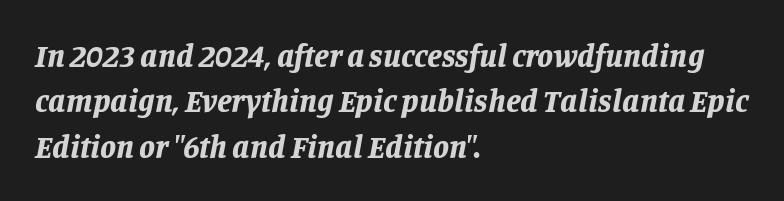
{"italic": "yes", "lean": "right", "slant_degrees": 11, "bold": "yes", "weight": "bold", "width": "normal", "stroke_contrast": "low", "x_height": "large", "monospaced": "no", "underline": "no", "align": "left", "line_spacing": "normal", "line_spacing_ratio": 1.42, "letter_spacing": "normal", "letter_spacing_em": 0.0, "glyph_px": 32}
